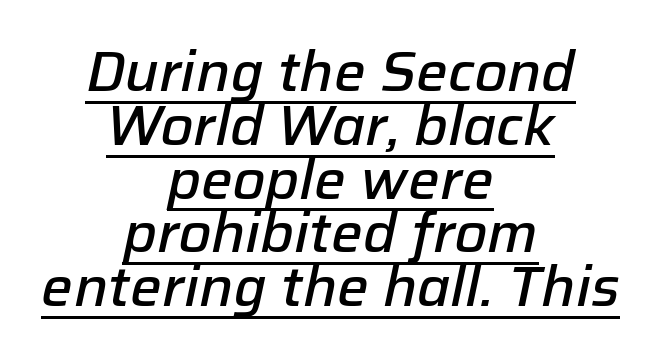
Q: Is the text bold? A: Semi-bold.
Q: Is the text italic (slanted)? A: Yes, it leans right by about 12 degrees.
Q: Is the text underlined? A: Yes.
Q: How is the paragraph aligned? A: Centered.
Q: Is the spacing between letters normal or unusually wide? A: Normal.
Q: Is the spacing between lines tight, normal or loose? A: Tight.
Q: Width (condensed, normal, or wide)? A: Normal.
Q: Stroke contrast? A: Low.
Q: x-height? A: Medium.
Q: Monospaced? A: No.
